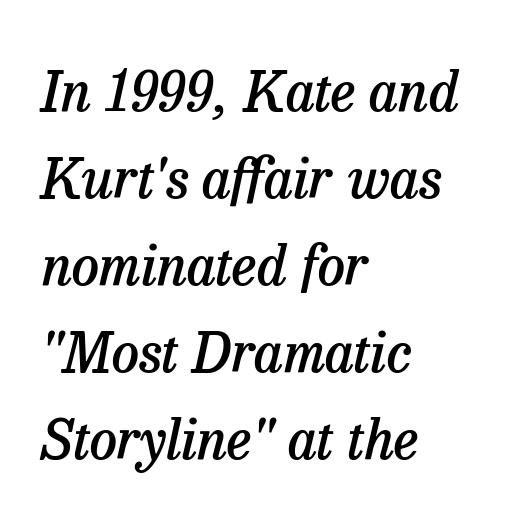
This is serif lettering, the kind often seen in printed books. These words are printed semibold, heavier than regular yet not bold. Layout note: lines flush left. The space beneath each line is pristine and unruled. The rendering keeps characters at their native spacing.
